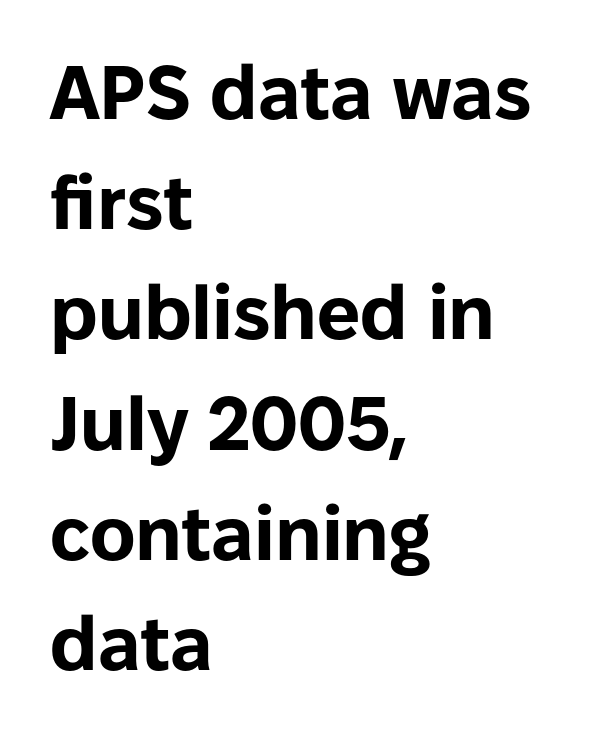
Q: Is the text bold? A: Yes.
Q: Is the text italic (slanted)? A: No, it is upright.
Q: Is the typeface a serif or a sans-serif typeface? A: Sans-serif.
Q: Is the text underlined? A: No.
Q: How is the paragraph aligned? A: Left-aligned.
Q: Is the spacing between letters normal or unusually wide? A: Normal.
Q: Is the spacing between lines tight, normal or loose? A: Normal.
Q: Width (condensed, normal, or wide)? A: Normal.
Q: Stroke contrast? A: Low.
Q: x-height? A: Medium.
Q: Monospaced? A: No.
